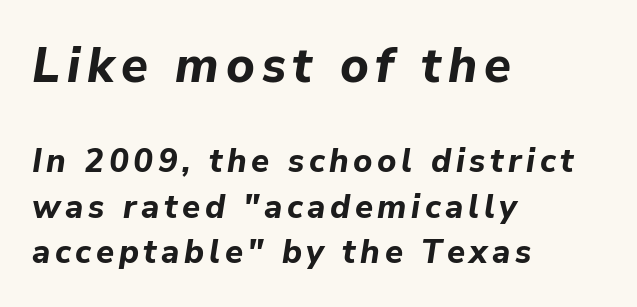
Q: Is the text bold? A: Yes.
Q: Is the text italic (slanted)? A: Yes, it leans right by about 9 degrees.
Q: Is the text underlined? A: No.
Q: How is the paragraph aligned? A: Left-aligned.
Q: Is the spacing between lines tight, normal or loose? A: Normal.
Q: Which block of text is set in a larger size, the first (top) or the second (bottom)? A: The first (top) one.
Q: Width (condensed, normal, or wide)? A: Normal.
Q: Stroke contrast? A: Low.
Q: x-height? A: Medium.
Q: Monospaced? A: No.
